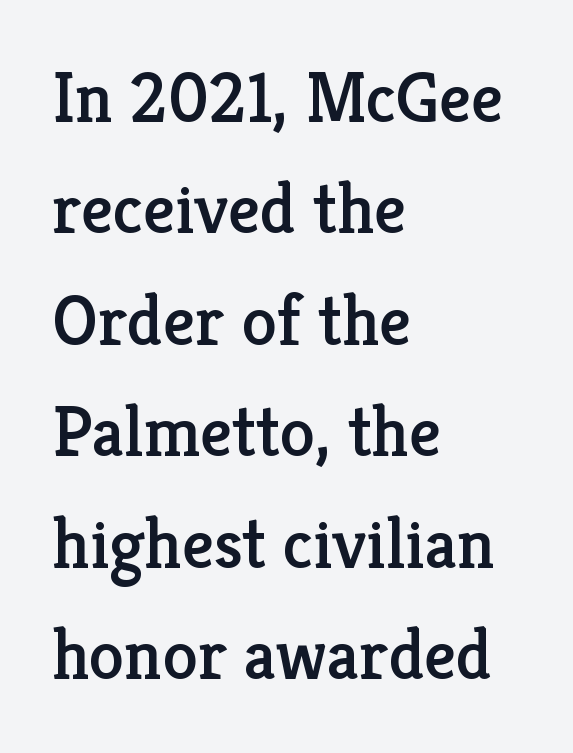
{"serif": "yes", "italic": "no", "width": "normal", "stroke_contrast": "low", "x_height": "medium", "monospaced": "no", "underline": "no", "align": "left", "line_spacing": "normal", "line_spacing_ratio": 1.57, "letter_spacing": "normal", "letter_spacing_em": 0.0, "glyph_px": 71}
